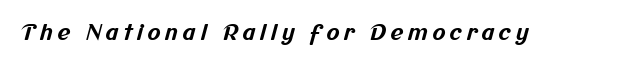
The image shows 22 px bold type; set unusually wide letter spacing (+0.2 em), not underlined.
